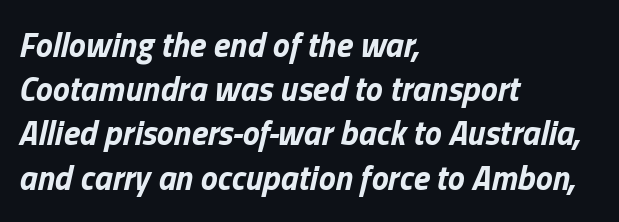
The image shows 34 px bold type, italic (leaning right); set left-aligned, normal line spacing (1.3x), normal letter spacing, not underlined; low stroke contrast and a medium x-height.
